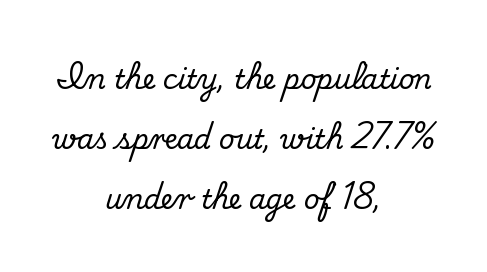
Q: Is the text italic (slanted)? A: Yes.
Q: Is the text underlined? A: No.
Q: How is the paragraph aligned? A: Centered.
Q: Is the spacing between letters normal or unusually wide? A: Normal.
Q: Is the spacing between lines tight, normal or loose? A: Loose.
